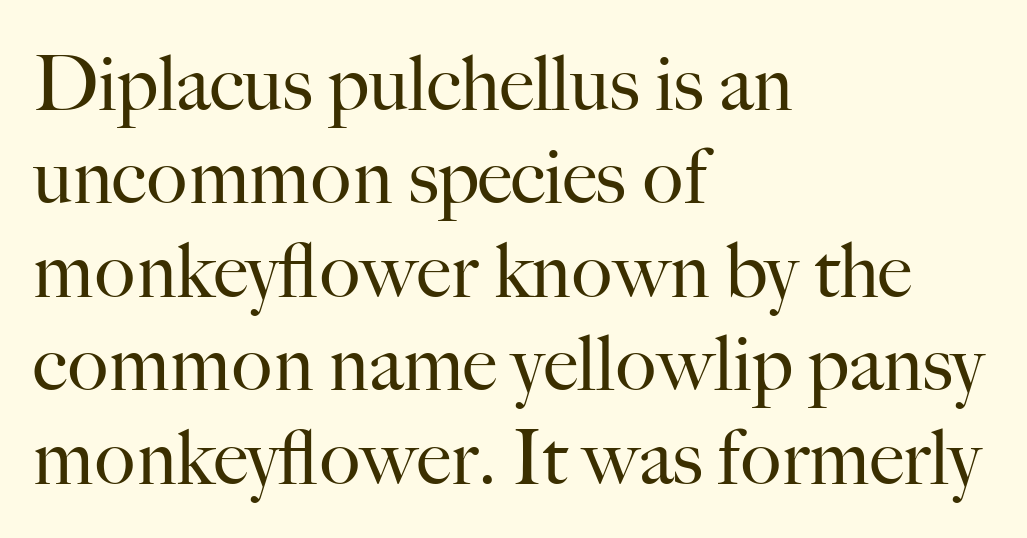
Q: Is the text bold? A: No.
Q: Is the text italic (slanted)? A: No, it is upright.
Q: Is the typeface a serif or a sans-serif typeface? A: Serif.
Q: Is the text underlined? A: No.
Q: How is the paragraph aligned? A: Left-aligned.
Q: Is the spacing between letters normal or unusually wide? A: Normal.
Q: Width (condensed, normal, or wide)? A: Normal.
Q: Stroke contrast? A: High.
Q: x-height? A: Small.
Q: Monospaced? A: No.
